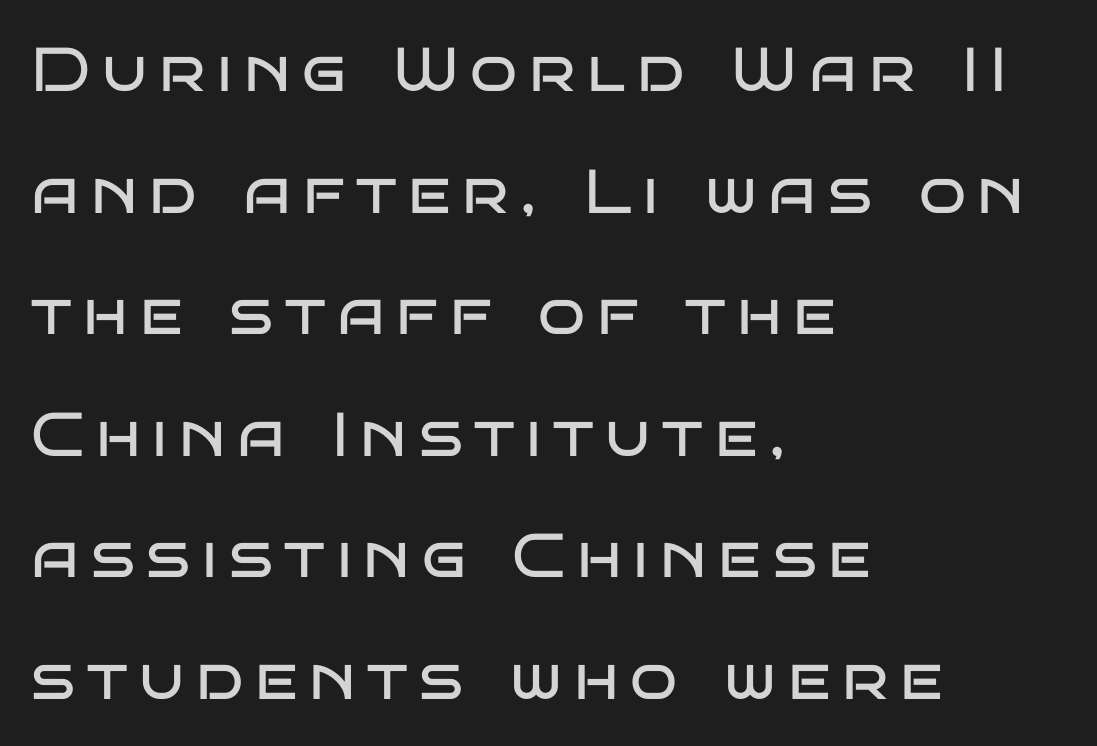
Q: Is the text bold? A: No.
Q: Is the text italic (slanted)? A: No, it is upright.
Q: Is the typeface a serif or a sans-serif typeface? A: Sans-serif.
Q: Is the text underlined? A: No.
Q: How is the paragraph aligned? A: Left-aligned.
Q: Is the spacing between lines tight, normal or loose? A: Loose.
Q: Width (condensed, normal, or wide)? A: Wide.
Q: Stroke contrast? A: Low.
Q: x-height? A: Large.
Q: Monospaced? A: No.
